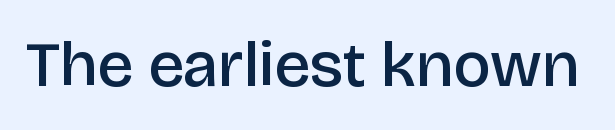
{"serif": "no", "italic": "no", "bold": "semi", "weight": "semibold", "width": "normal", "stroke_contrast": "low", "x_height": "large", "monospaced": "no", "underline": "no", "letter_spacing": "normal", "letter_spacing_em": 0.0, "glyph_px": 64}
